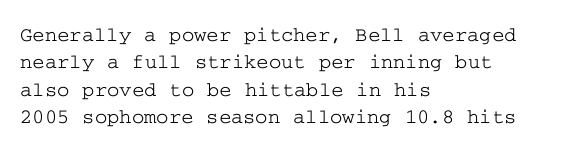
Q: Is the text italic (slanted)? A: No, it is upright.
Q: Is the text underlined? A: No.
Q: How is the paragraph aligned? A: Left-aligned.
Q: Is the spacing between letters normal or unusually wide? A: Normal.
Q: Is the spacing between lines tight, normal or loose? A: Normal.
